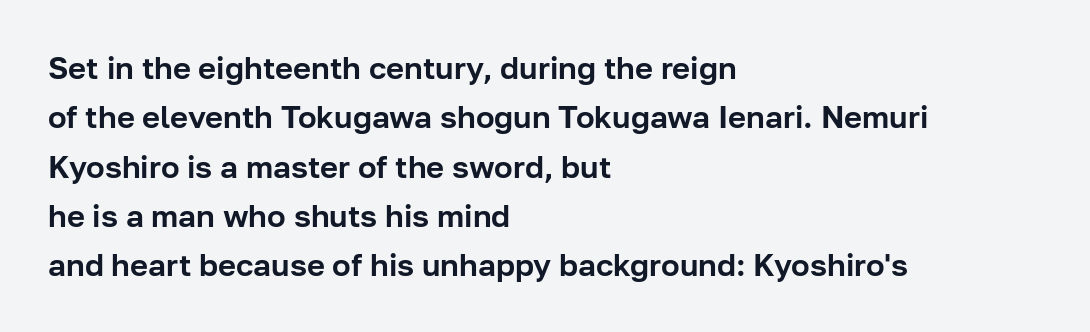
{"serif": "no", "italic": "no", "width": "normal", "stroke_contrast": "low", "x_height": "medium", "monospaced": "no", "underline": "no", "align": "left", "line_spacing": "normal", "line_spacing_ratio": 1.59, "letter_spacing": "normal", "letter_spacing_em": 0.0, "glyph_px": 31}
